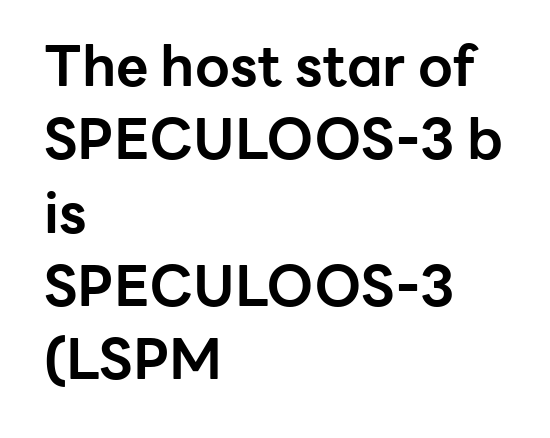
The image shows 56 px bold sans-serif type, upright; set left-aligned, normal line spacing (1.31x), normal letter spacing, not underlined; low stroke contrast and a medium x-height.
